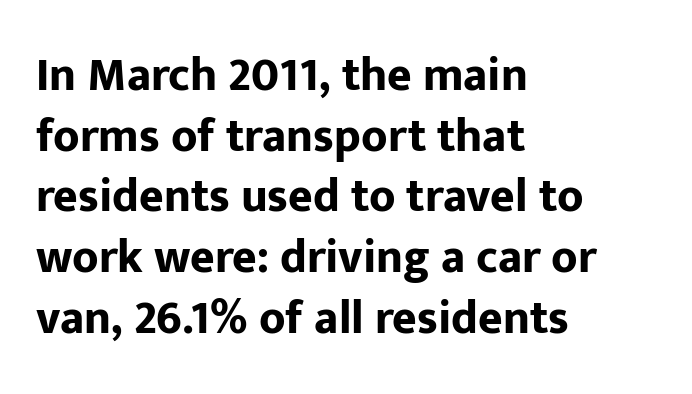
Is the type bold? Yes — the strokes are clearly thick and heavy. The space beneath each line is pristine and unruled. Proportional: the letters do not fall into vertical columns. This rendering leaves character spacing at its baseline value. The leading is moderate, giving the passage an even texture.
